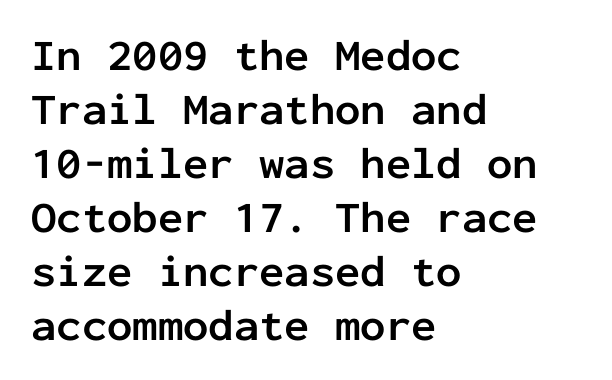
This sample has the even, mechanical cadence of fixed-width lettering. You'd pick this weight for a headline — it's a proper bold. Descenders are the only things crossing below the line. Caption: multi-line text, flush left, ragged right. Font category for this specimen: sans-serif.
